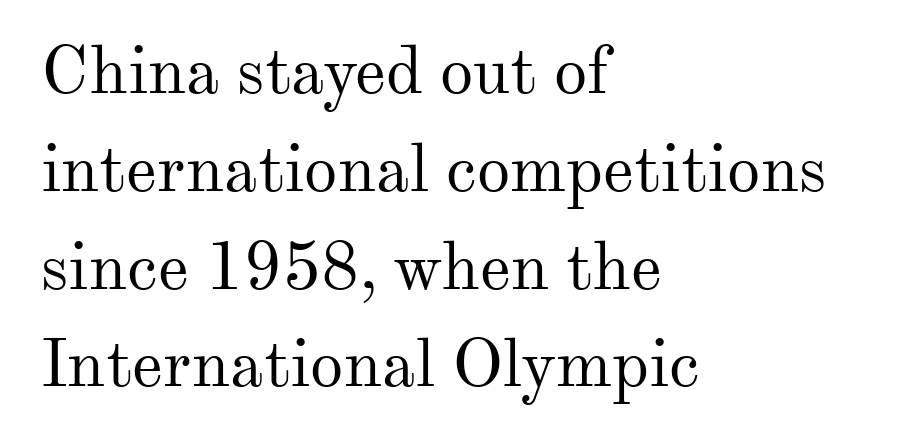
Characters follow at the spacing the type designer built in. Think of a printed novel: that variable character pitch is what you see here. Each new line begins a customary step beneath the previous one. The font sits on the lighter half of the weight spectrum, regular included.
